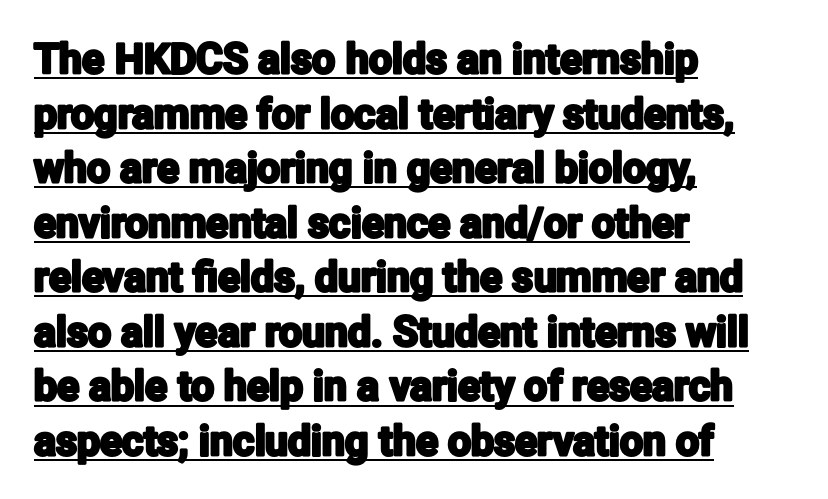
The image shows 41 px condensed sans-serif type, upright; set left-aligned, normal line spacing (1.33x), normal letter spacing, underlined; low stroke contrast and a medium x-height.
